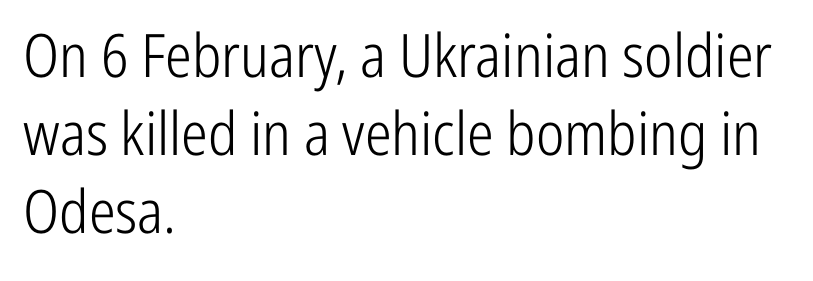
Q: Is the text bold? A: No.
Q: Is the text italic (slanted)? A: No, it is upright.
Q: Is the typeface a serif or a sans-serif typeface? A: Sans-serif.
Q: Is the text underlined? A: No.
Q: How is the paragraph aligned? A: Left-aligned.
Q: Is the spacing between letters normal or unusually wide? A: Normal.
Q: Is the spacing between lines tight, normal or loose? A: Normal.
Q: Width (condensed, normal, or wide)? A: Condensed.
Q: Stroke contrast? A: Low.
Q: x-height? A: Medium.
Q: Monospaced? A: No.
